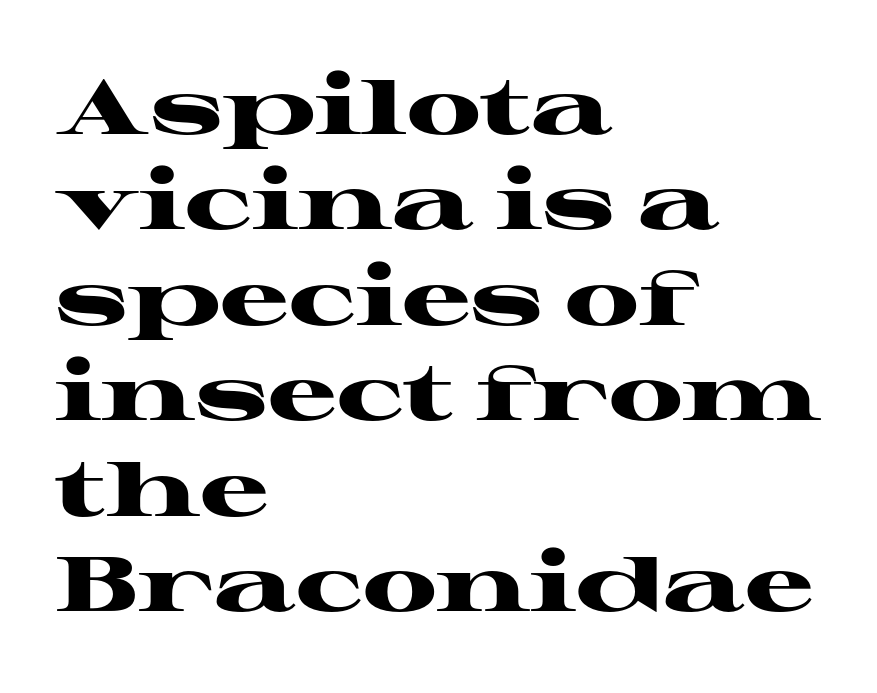
Q: Is the text bold? A: Yes.
Q: Is the text italic (slanted)? A: No, it is upright.
Q: Is the typeface a serif or a sans-serif typeface? A: Serif.
Q: Is the text underlined? A: No.
Q: How is the paragraph aligned? A: Left-aligned.
Q: Is the spacing between letters normal or unusually wide? A: Normal.
Q: Width (condensed, normal, or wide)? A: Wide.
Q: Stroke contrast? A: High.
Q: x-height? A: Medium.
Q: Monospaced? A: No.
